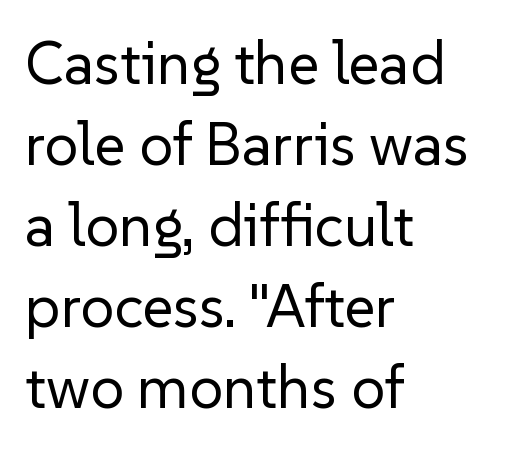
The image shows 60 px regular-weight sans-serif type, upright; set left-aligned, normal line spacing (1.35x), normal letter spacing, not underlined; low stroke contrast and a medium x-height.
